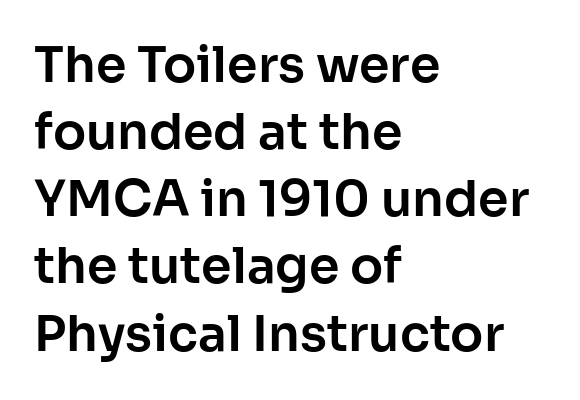
{"serif": "no", "italic": "no", "width": "normal", "stroke_contrast": "low", "x_height": "medium", "monospaced": "no", "underline": "no", "align": "left", "line_spacing": "normal", "line_spacing_ratio": 1.37, "letter_spacing": "normal", "letter_spacing_em": 0.0, "glyph_px": 49}
